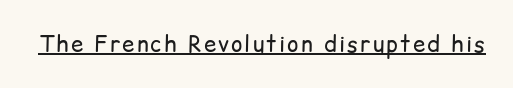
This sample uses an upright cut, with every glyph sitting square on the baseline. The face used here appears with an underline applied. Is the stroke heavy? The answer is a plain regular-or-lighter.
